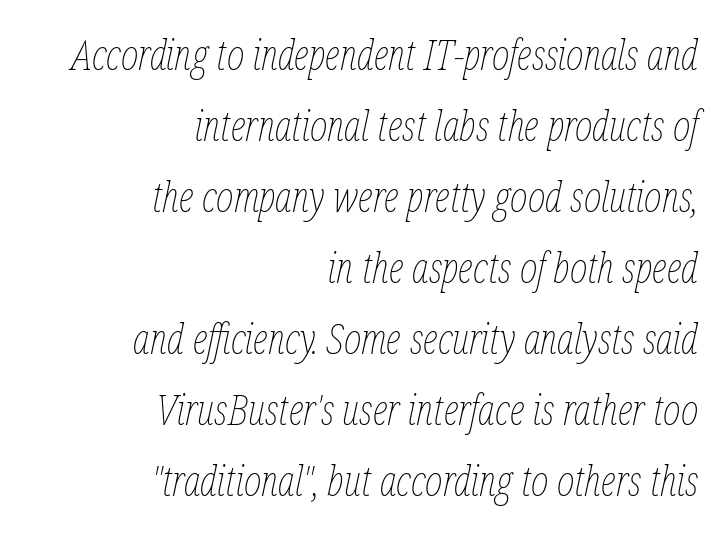
Q: Is the text bold? A: No.
Q: Is the text italic (slanted)? A: Yes, it leans right by about 12 degrees.
Q: Is the text underlined? A: No.
Q: How is the paragraph aligned? A: Right-aligned.
Q: Is the spacing between letters normal or unusually wide? A: Normal.
Q: Is the spacing between lines tight, normal or loose? A: Normal.
Q: Width (condensed, normal, or wide)? A: Condensed.
Q: Stroke contrast? A: Low.
Q: x-height? A: Medium.
Q: Monospaced? A: No.
